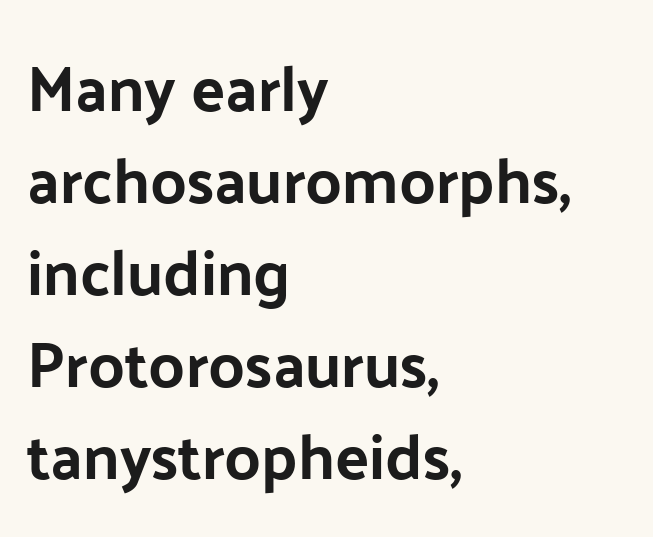
The image shows 63 px sans-serif type, upright; set left-aligned, normal line spacing (1.46x), normal letter spacing, not underlined; low stroke contrast and a medium x-height.
